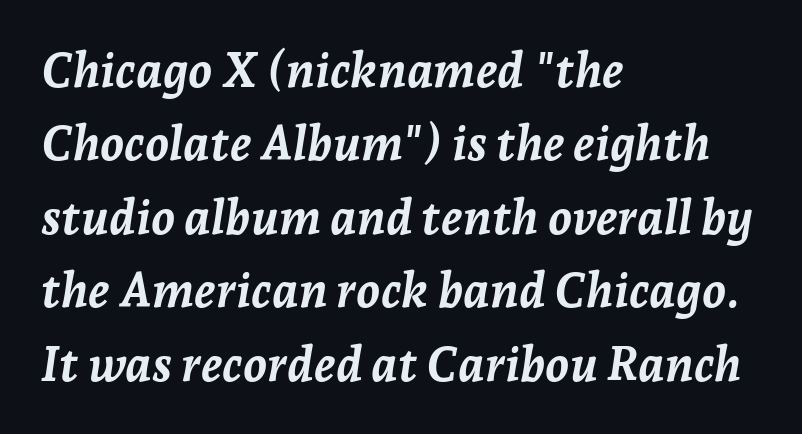
These lines are rendered in a variable-pitch font. Line beginnings align vertically; line endings do not. The font is running at its bold setting. Plain, unruled lines of type.
